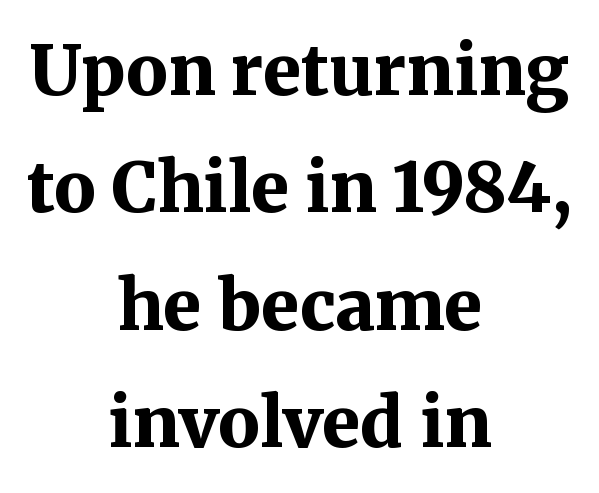
Q: Is the text bold? A: Yes.
Q: Is the text italic (slanted)? A: No, it is upright.
Q: Is the typeface a serif or a sans-serif typeface? A: Serif.
Q: Is the text underlined? A: No.
Q: How is the paragraph aligned? A: Centered.
Q: Is the spacing between letters normal or unusually wide? A: Normal.
Q: Is the spacing between lines tight, normal or loose? A: Normal.
Q: Width (condensed, normal, or wide)? A: Normal.
Q: Stroke contrast? A: Medium.
Q: x-height? A: Medium.
Q: Monospaced? A: No.
